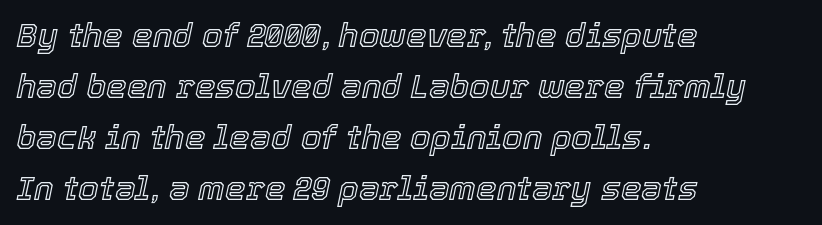
{"italic": "yes", "lean": "right", "slant_degrees": 12, "width": "normal", "x_height": "medium", "monospaced": "no", "underline": "no", "align": "left", "line_spacing": "normal", "line_spacing_ratio": 1.55, "letter_spacing": "normal", "letter_spacing_em": 0.0, "glyph_px": 33}
